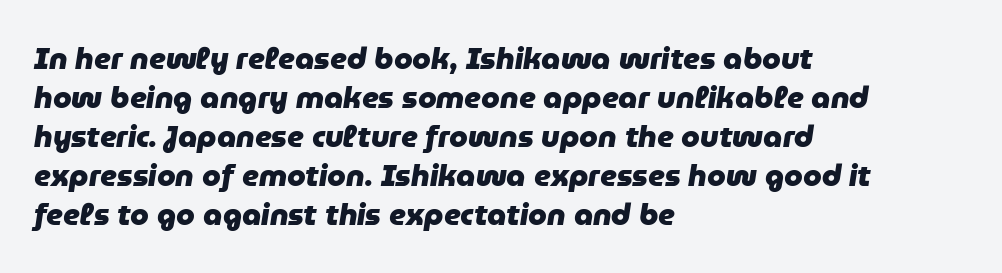
The image shows 30 px heavy type, italic (leaning right); set left-aligned, normal line spacing (1.3x), normal letter spacing, not underlined; low stroke contrast and a medium x-height.
